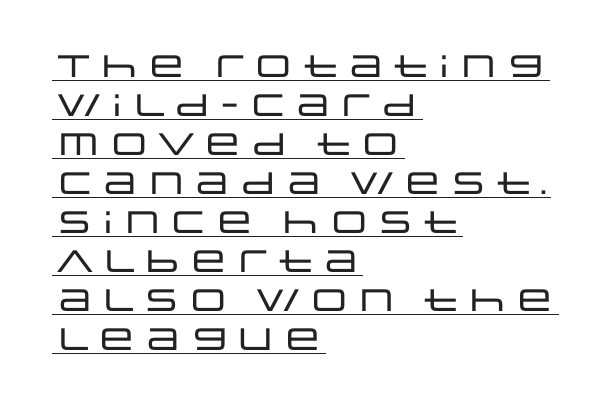
Q: Is the text italic (slanted)? A: No, it is upright.
Q: Is the typeface a serif or a sans-serif typeface? A: Sans-serif.
Q: Is the text underlined? A: Yes.
Q: How is the paragraph aligned? A: Left-aligned.
Q: Is the spacing between letters normal or unusually wide? A: Normal.
Q: Is the spacing between lines tight, normal or loose? A: Normal.
Q: Width (condensed, normal, or wide)? A: Wide.
Q: Stroke contrast? A: Low.
Q: x-height? A: Large.
Q: Monospaced? A: No.
